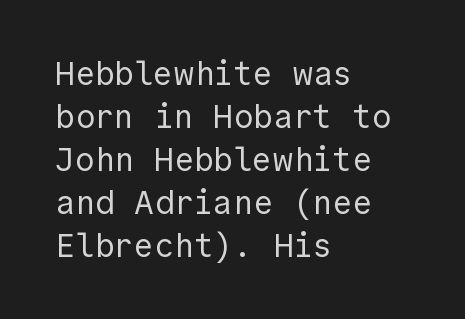
The image shows 33 px regular-weight sans-serif type, upright; set left-aligned, normal line spacing (1.3x), normal letter spacing, not underlined; a medium x-height.
